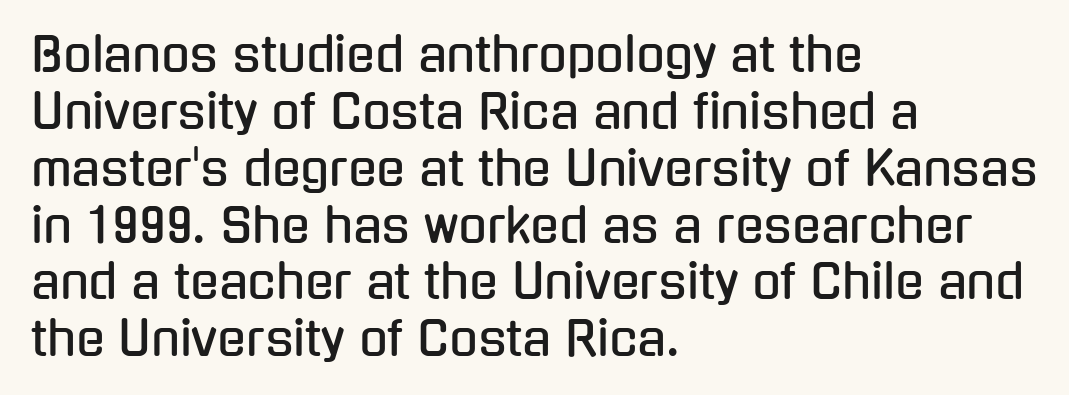
Note the varied advance widths — an 'i' is clearly narrower than an 'm'. In terms of letterform style, serifs are entirely absent. Nope, not italic — everything's standing straight. Rule under the text: the space is simply empty. Line starts are locked; line ends wander. You could call the tracking neutral — neither tight nor loose.
